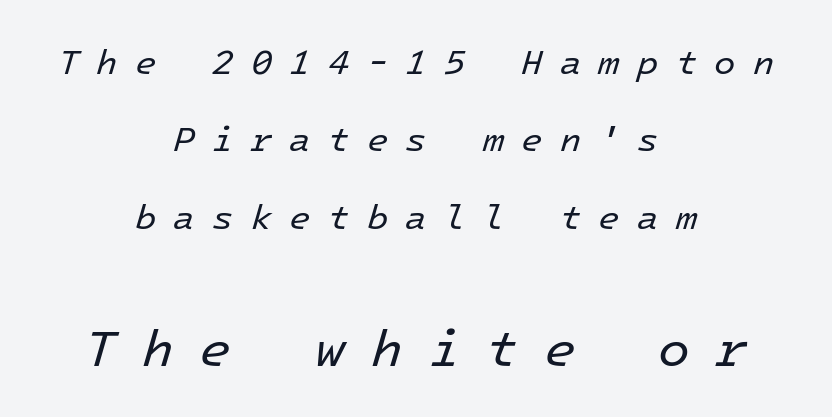
Look at the glyph heights: the lower group is clearly the bigger setting. Neither beginnings nor endings align; midpoints do. Looks like terminal output: every glyph gets an equal slot. Slant detected: the letters are inclined. Check the space under the baseline: it is left empty. Tracking value appears strongly positive — letters spread wide.
